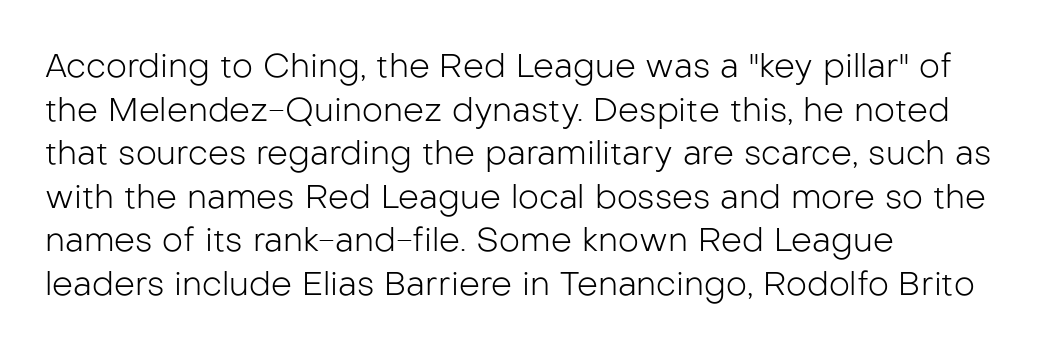
Q: Is the text bold? A: No.
Q: Is the text italic (slanted)? A: No, it is upright.
Q: Is the typeface a serif or a sans-serif typeface? A: Sans-serif.
Q: Is the text underlined? A: No.
Q: How is the paragraph aligned? A: Left-aligned.
Q: Is the spacing between letters normal or unusually wide? A: Normal.
Q: Is the spacing between lines tight, normal or loose? A: Normal.
Q: Width (condensed, normal, or wide)? A: Normal.
Q: Stroke contrast? A: Low.
Q: x-height? A: Medium.
Q: Monospaced? A: No.
